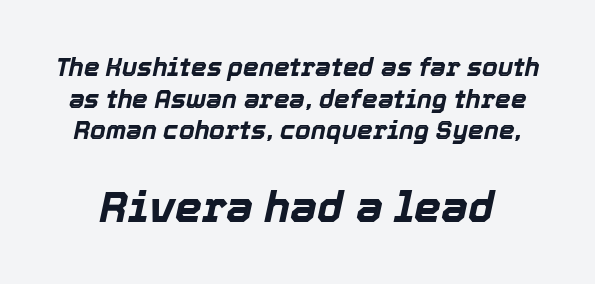
The image shows 43 px bold type, italic (leaning right); set normal line spacing (1.27x), normal letter spacing, not underlined; the second (bottom) block is 1.72x larger; a medium x-height.
